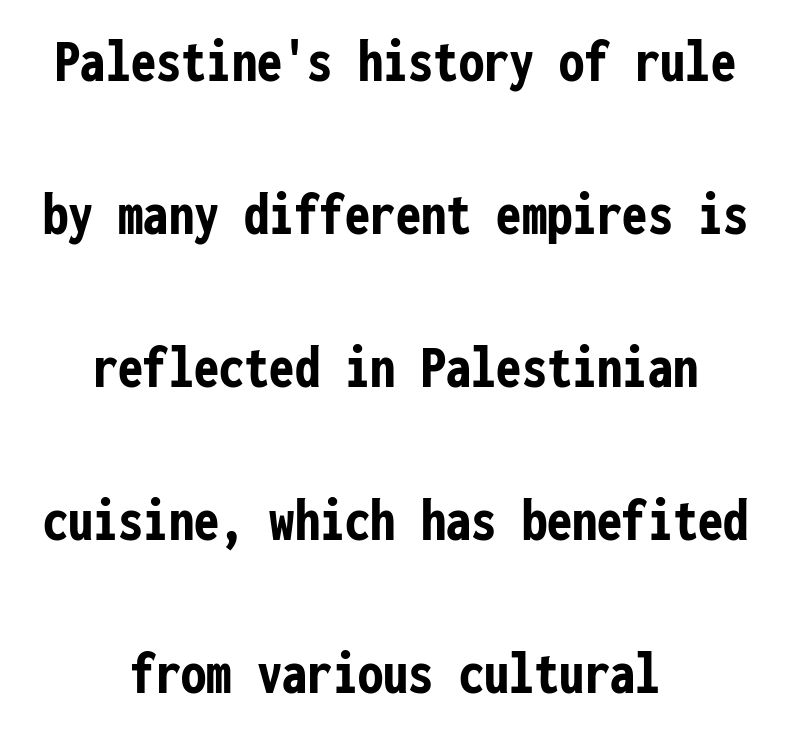
The image shows 63 px semibold, condensed sans-serif type, upright, monospaced; set centered, loose line spacing (2.43x), normal letter spacing, not underlined; low stroke contrast and a medium x-height.
